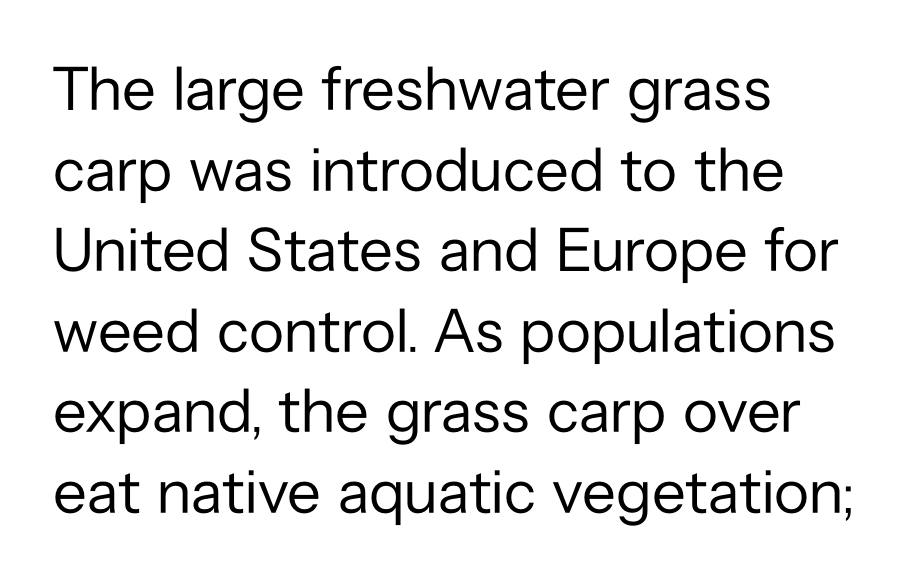
Q: Is the text bold? A: No.
Q: Is the text italic (slanted)? A: No, it is upright.
Q: Is the typeface a serif or a sans-serif typeface? A: Sans-serif.
Q: Is the text underlined? A: No.
Q: How is the paragraph aligned? A: Left-aligned.
Q: Is the spacing between letters normal or unusually wide? A: Normal.
Q: Is the spacing between lines tight, normal or loose? A: Normal.
Q: Width (condensed, normal, or wide)? A: Normal.
Q: Stroke contrast? A: Low.
Q: x-height? A: Medium.
Q: Monospaced? A: No.
